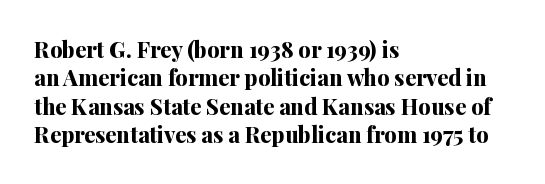
This is the regular roman posture of the typeface. The lines in this sample share a left origin and differ only in where they stop. Standard letterfit; no display-style spreading of the glyphs. Heavy-handed strokes throughout: this text is bold. The space directly below the letters is spotless.
